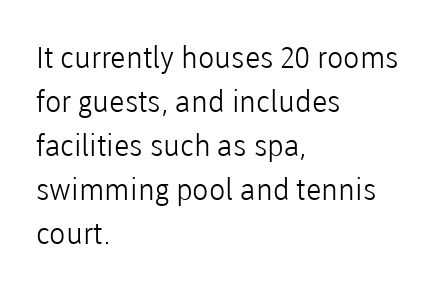
{"serif": "no", "italic": "no", "bold": "no", "weight": "light", "width": "normal", "stroke_contrast": "low", "x_height": "medium", "monospaced": "no", "underline": "no", "align": "left", "line_spacing": "normal", "line_spacing_ratio": 1.47, "letter_spacing": "normal", "letter_spacing_em": 0.0, "glyph_px": 30}
